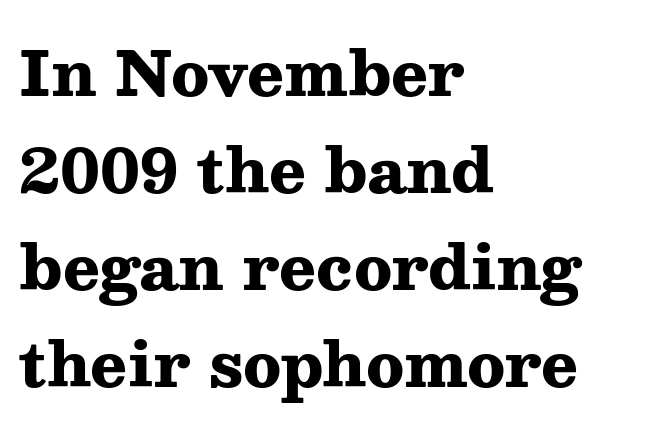
The image shows 61 px heavy, wide serif type, upright; set left-aligned, normal line spacing (1.59x), normal letter spacing, not underlined; medium stroke contrast and a medium x-height.
